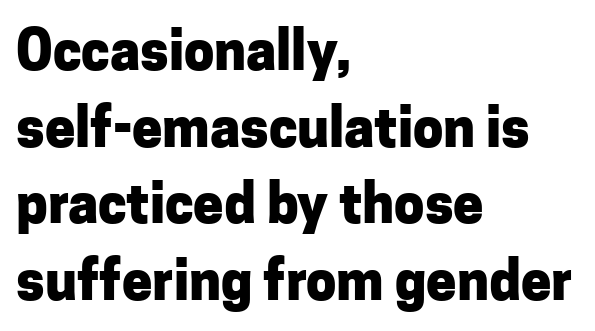
The passage shown is not underscored anywhere. Notice how thick the strokes are: this is what a full bold looks like. If you measured baseline to baseline, you'd find a middling distance. The rendering keeps characters at their native spacing.
